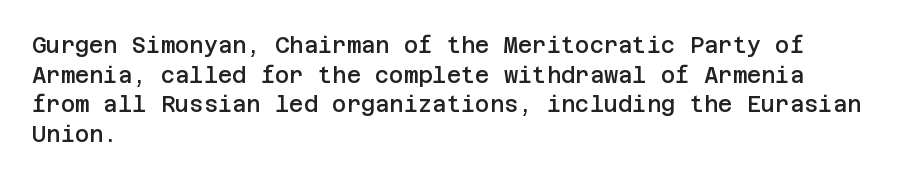
The image shows 22 px text type, upright; set left-aligned, normal line spacing (1.35x), normal letter spacing, not underlined.
